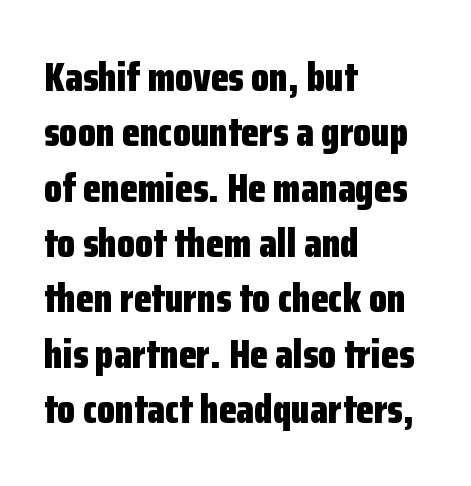
Q: Is the text bold? A: Yes.
Q: Is the text italic (slanted)? A: No, it is upright.
Q: Is the typeface a serif or a sans-serif typeface? A: Sans-serif.
Q: Is the text underlined? A: No.
Q: How is the paragraph aligned? A: Left-aligned.
Q: Is the spacing between letters normal or unusually wide? A: Normal.
Q: Is the spacing between lines tight, normal or loose? A: Normal.
Q: Width (condensed, normal, or wide)? A: Condensed.
Q: Stroke contrast? A: Low.
Q: x-height? A: Medium.
Q: Monospaced? A: No.
